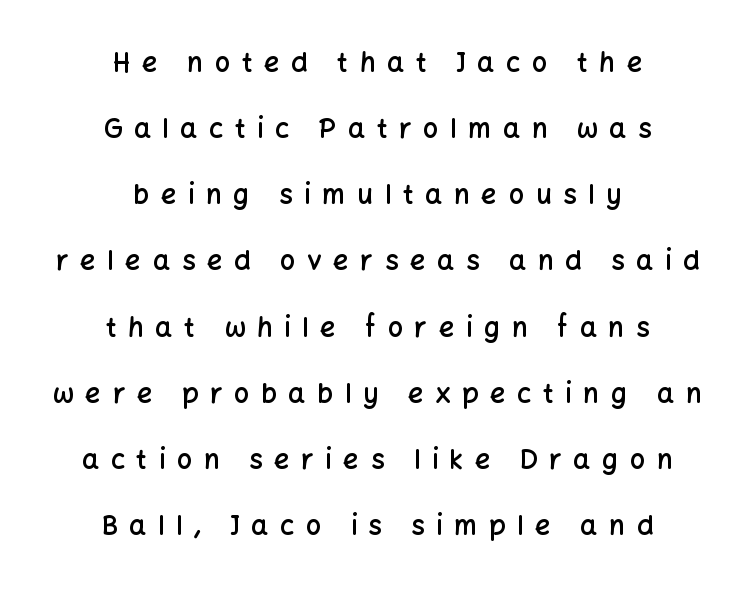
The image shows 27 px text type, upright; set centered, loose line spacing (2.45x), unusually wide letter spacing (+0.43 em), not underlined.
